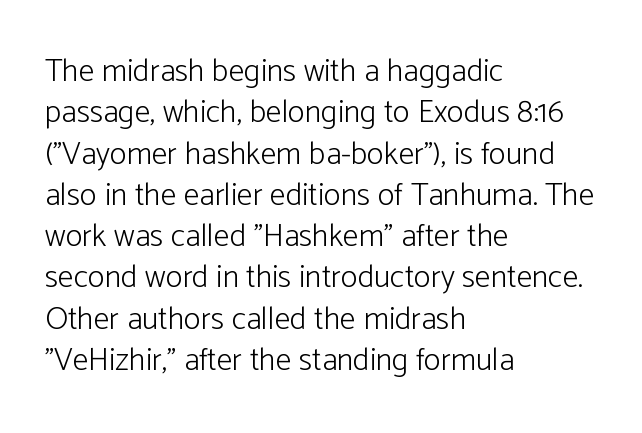
The image shows 32 px light sans-serif type, upright; set left-aligned, normal line spacing (1.29x), normal letter spacing, not underlined; low stroke contrast and a medium x-height.
